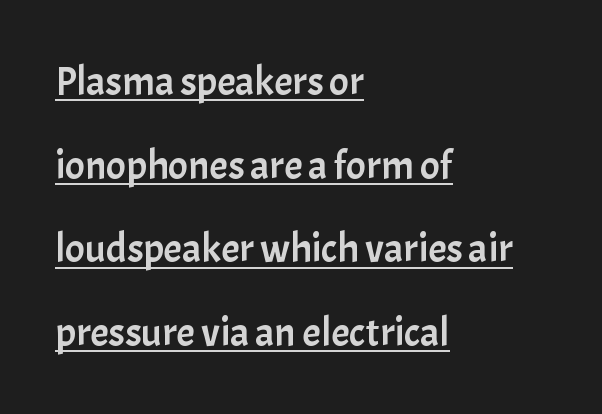
{"serif": "no", "italic": "no", "width": "normal", "stroke_contrast": "low", "x_height": "medium", "monospaced": "no", "underline": "yes", "align": "left", "line_spacing": "loose", "line_spacing_ratio": 2.04, "letter_spacing": "normal", "letter_spacing_em": 0.0, "glyph_px": 41}
